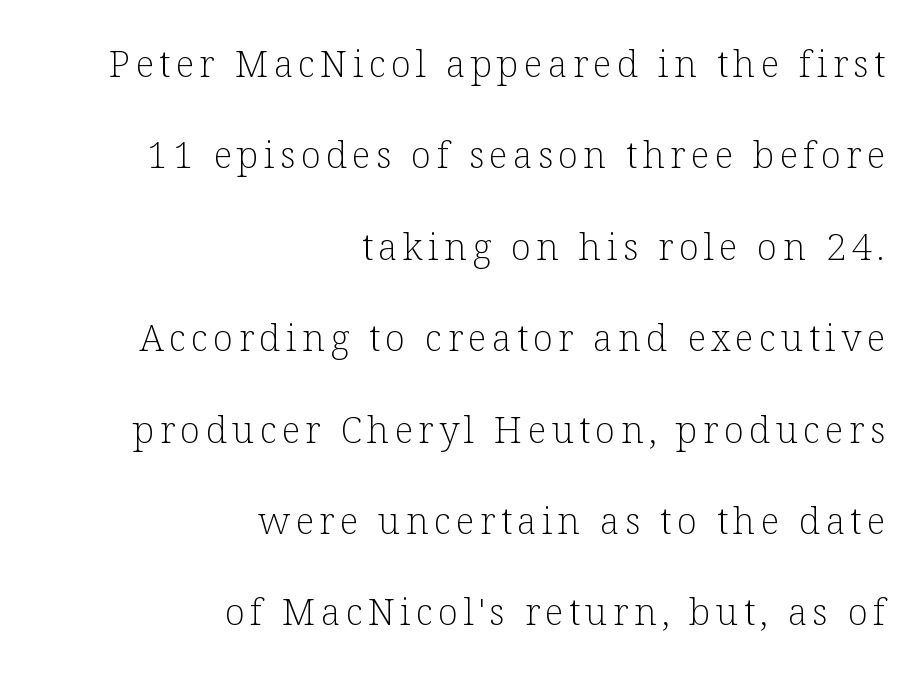
Q: Is the text bold? A: No.
Q: Is the text italic (slanted)? A: No, it is upright.
Q: Is the typeface a serif or a sans-serif typeface? A: Serif.
Q: Is the text underlined? A: No.
Q: How is the paragraph aligned? A: Right-aligned.
Q: Is the spacing between lines tight, normal or loose? A: Loose.
Q: Width (condensed, normal, or wide)? A: Normal.
Q: Stroke contrast? A: Low.
Q: x-height? A: Medium.
Q: Monospaced? A: No.
